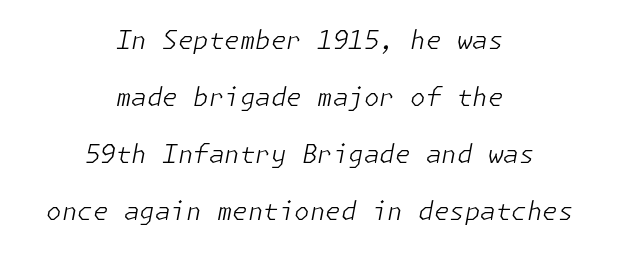
Both edges are ragged and mirror each other, which tells us the setting is centered. Reading down the column, the eye jumps a long way to each next line. Quick note: underline off. Heft: none added — not bold. The face used here is rendered with its standard letterfit.
